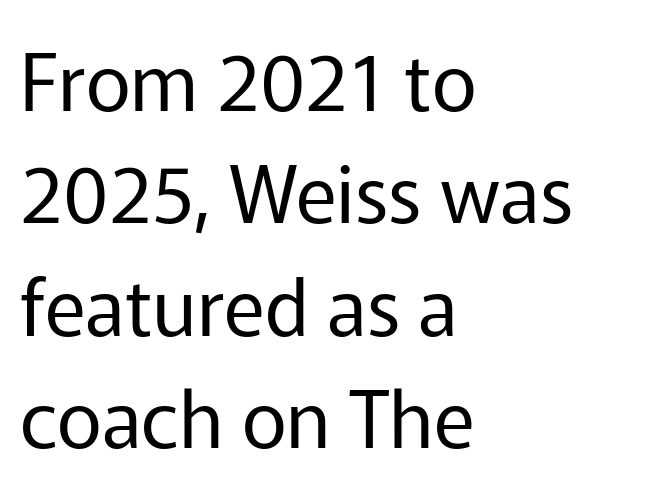
The image shows 78 px regular-weight sans-serif type, upright; set left-aligned, normal line spacing (1.44x), normal letter spacing, not underlined; low stroke contrast and a medium x-height.
